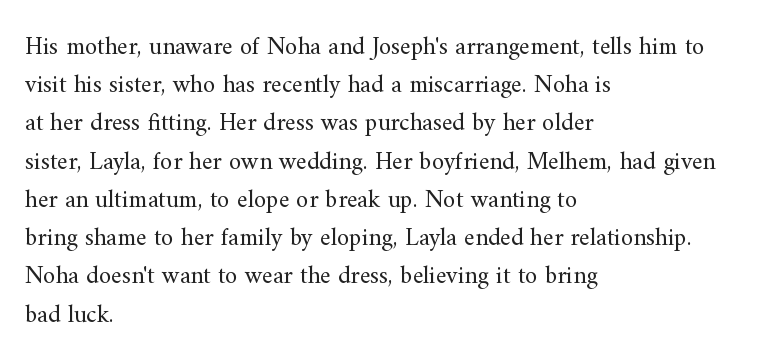
Q: Is the text bold? A: No.
Q: Is the text italic (slanted)? A: No, it is upright.
Q: Is the text underlined? A: No.
Q: How is the paragraph aligned? A: Left-aligned.
Q: Is the spacing between letters normal or unusually wide? A: Normal.
Q: Is the spacing between lines tight, normal or loose? A: Normal.
